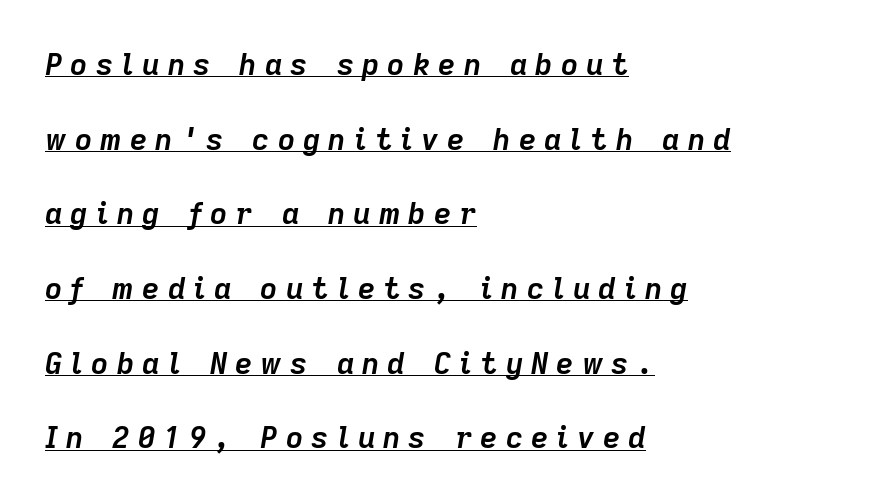
Proportional: the letters do not fall into vertical columns. In terms of letterspacing, this is a distinctly airy, spread setting. The text block is weighted toward the left margin, trailing off unevenly rightward. Italic? Definitely — the glyphs are oblique. The passage shown stacks its lines with a broad gap.
